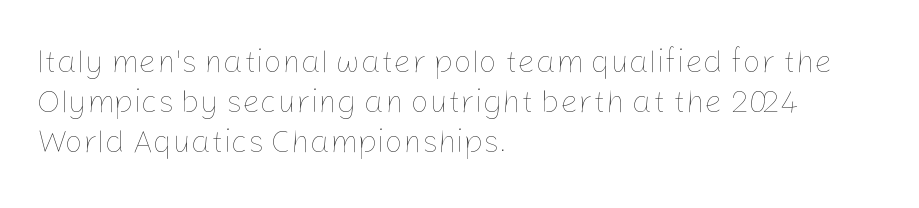
{"italic": "no", "bold": "no", "weight": "thin", "width": "normal", "stroke_contrast": "low", "x_height": "medium", "monospaced": "no", "underline": "no", "align": "left", "line_spacing": "normal", "line_spacing_ratio": 1.25, "letter_spacing": "normal", "letter_spacing_em": 0.0, "glyph_px": 32}
